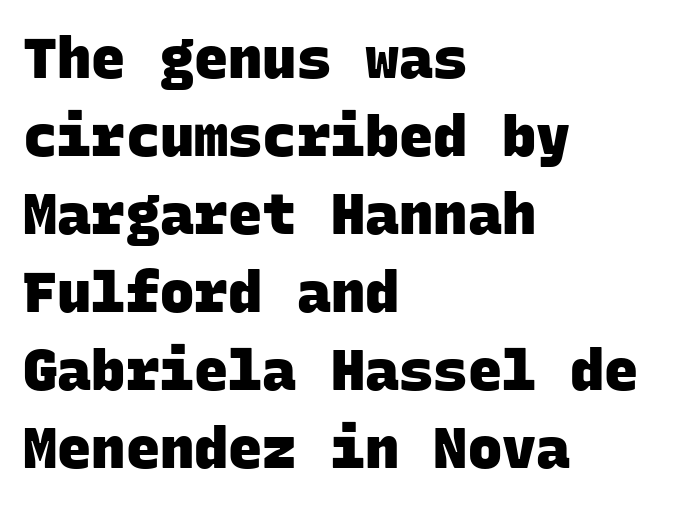
{"serif": "no", "bold": "yes", "weight": "heavy", "width": "normal", "stroke_contrast": "low", "x_height": "large", "monospaced": "yes", "underline": "no", "align": "left", "line_spacing": "normal", "line_spacing_ratio": 1.37, "letter_spacing": "normal", "letter_spacing_em": 0.0, "glyph_px": 57}
